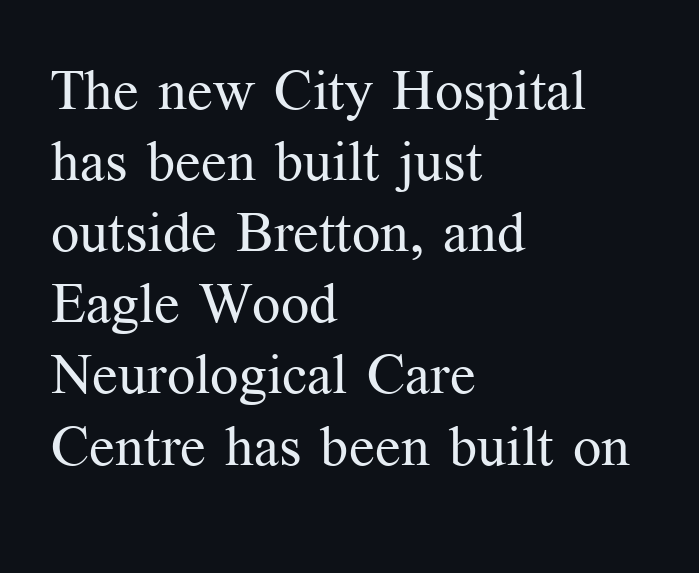
This rendering uses left alignment, leaving the right contour irregular. Quick note: underline off. Upright lettering throughout. This block has exactly the height ordinary leading produces. The tracking reads as untouched default to a designer's eye.
